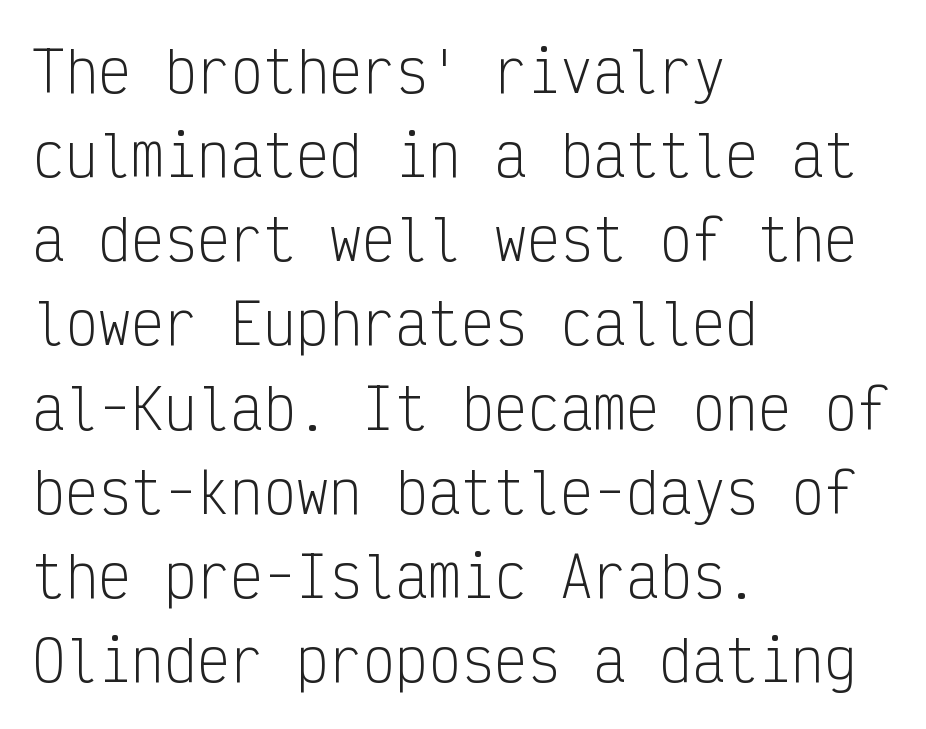
Where is the straight margin? On the left. The passage shown has conventional tracking throughout. In terms of leading, this rendering sits right in the middle. The typography opts for an upright posture over an oblique one.
